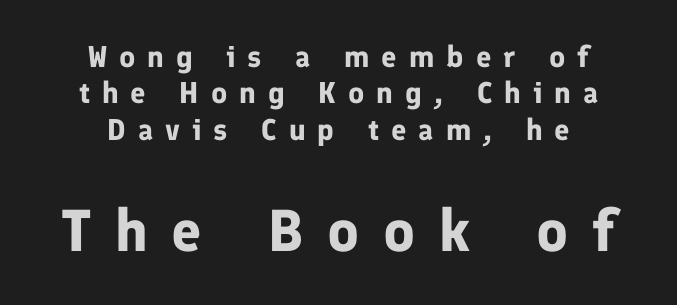
Q: Is the text bold? A: Yes.
Q: Is the text italic (slanted)? A: No, it is upright.
Q: Is the typeface a serif or a sans-serif typeface? A: Sans-serif.
Q: Is the text underlined? A: No.
Q: How is the paragraph aligned? A: Centered.
Q: Is the spacing between letters normal or unusually wide? A: Unusually wide.
Q: Which block of text is set in a larger size, the first (top) or the second (bottom)? A: The second (bottom) one.
Q: Width (condensed, normal, or wide)? A: Normal.
Q: Stroke contrast? A: Low.
Q: x-height? A: Medium.
Q: Monospaced? A: No.
